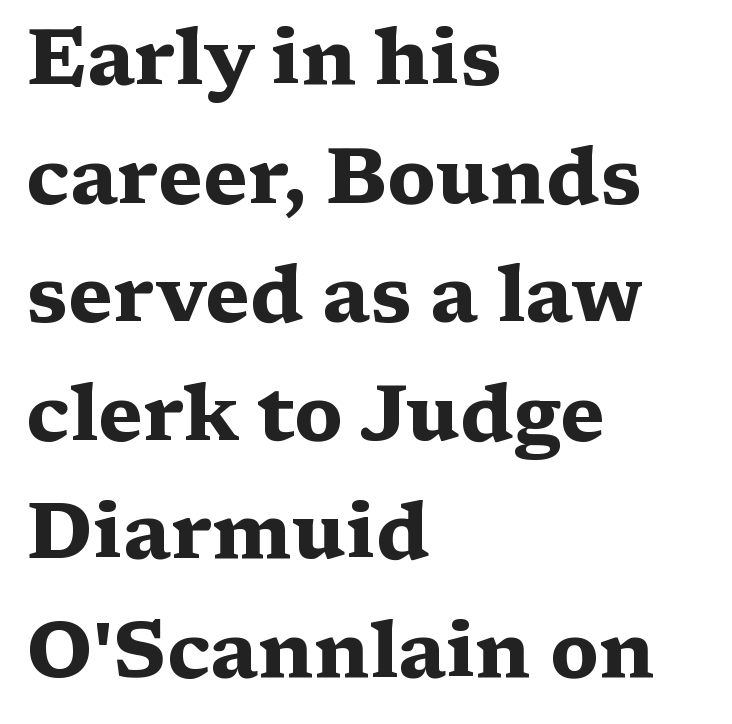
The image shows 78 px heavy, wide serif type, upright; set left-aligned, normal line spacing (1.52x), normal letter spacing, not underlined; medium stroke contrast and a medium x-height.
